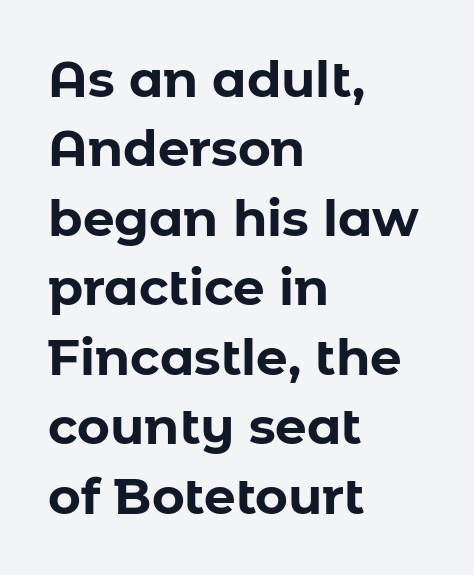
Q: Is the text bold? A: Yes.
Q: Is the text italic (slanted)? A: No, it is upright.
Q: Is the typeface a serif or a sans-serif typeface? A: Sans-serif.
Q: Is the text underlined? A: No.
Q: How is the paragraph aligned? A: Left-aligned.
Q: Is the spacing between letters normal or unusually wide? A: Normal.
Q: Is the spacing between lines tight, normal or loose? A: Normal.
Q: Width (condensed, normal, or wide)? A: Normal.
Q: Stroke contrast? A: Low.
Q: x-height? A: Medium.
Q: Monospaced? A: No.
